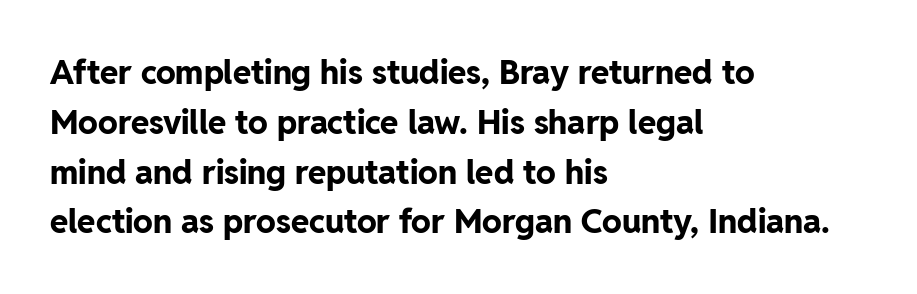
{"serif": "no", "italic": "no", "bold": "yes", "weight": "bold", "width": "normal", "stroke_contrast": "low", "x_height": "medium", "monospaced": "no", "underline": "no", "align": "left", "line_spacing": "normal", "line_spacing_ratio": 1.51, "letter_spacing": "normal", "letter_spacing_em": 0.0, "glyph_px": 33}
